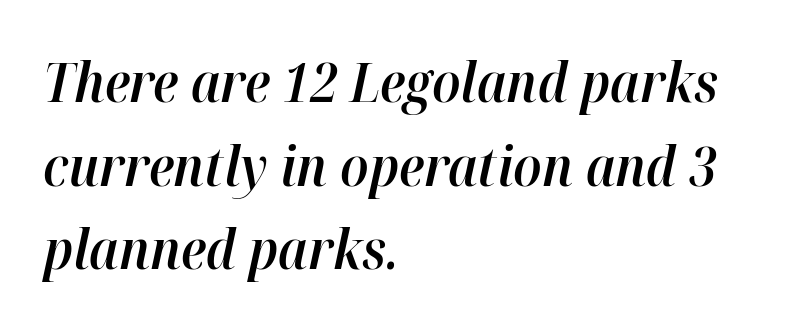
The passage shown is typed in a proportional face where columns would drift. The strokes are fattened partway — semibold, not bold. Italic? Definitely — the glyphs are oblique. Caption: standard tracking, unaltered. Words float on clear page, feet unadorned. The text block is weighted toward the left margin, trailing off unevenly rightward.
